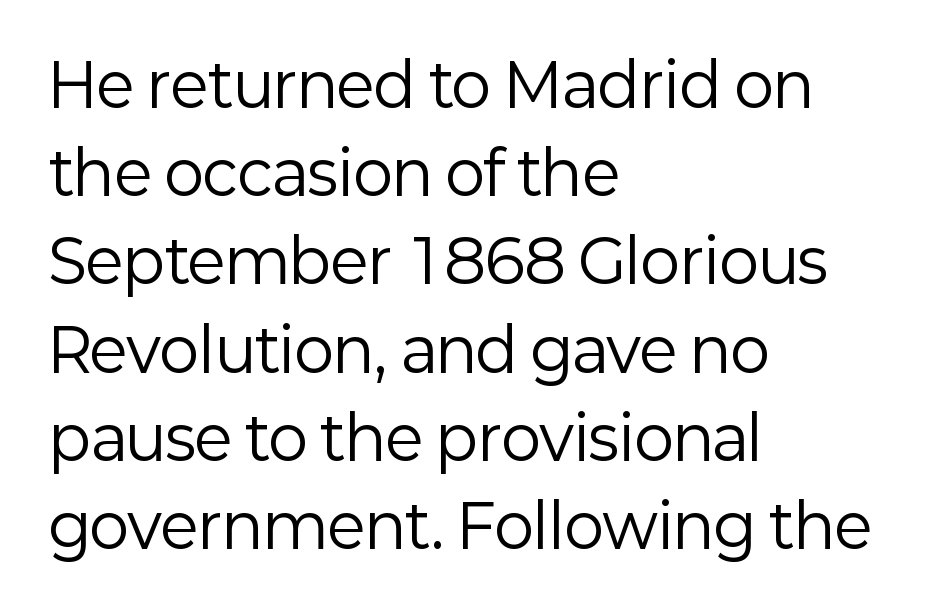
Font category for this specimen: sans-serif. Descenders are the only things crossing below the line. No extra tracking has been applied to these lines. Leading: standard.
